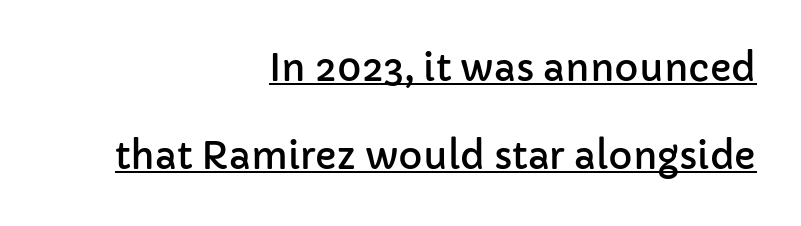
{"serif": "no", "italic": "no", "width": "normal", "stroke_contrast": "low", "x_height": "medium", "monospaced": "no", "underline": "yes", "align": "right", "line_spacing": "loose", "line_spacing_ratio": 2.38, "letter_spacing": "normal", "letter_spacing_em": 0.0, "glyph_px": 37}
